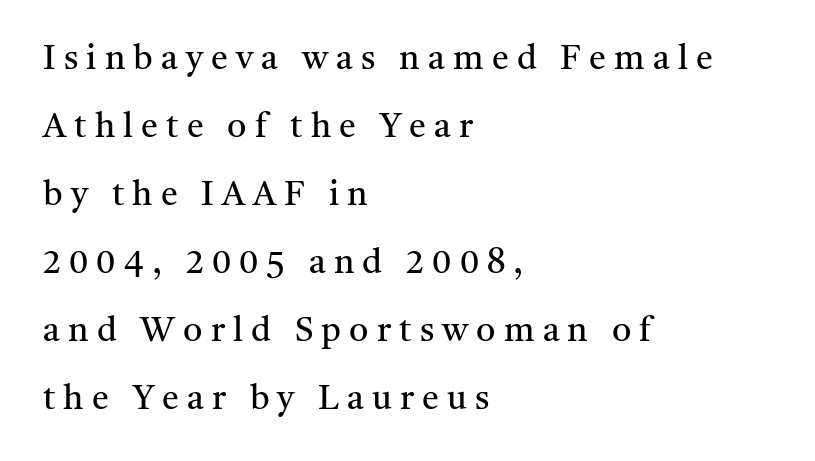
The image shows 34 px regular-weight serif type, upright; set left-aligned, loose line spacing (2.0x), unusually wide letter spacing (+0.24 em), not underlined; medium stroke contrast and a medium x-height.
